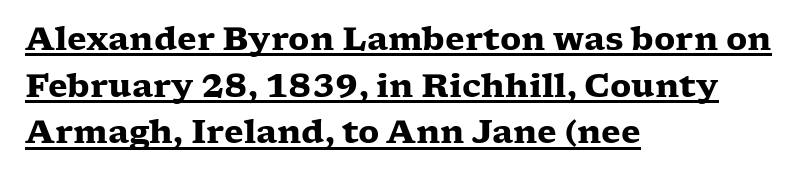
The image shows 32 px heavy, wide serif type, upright; set left-aligned, normal line spacing (1.46x), normal letter spacing, underlined; low stroke contrast and a medium x-height.
